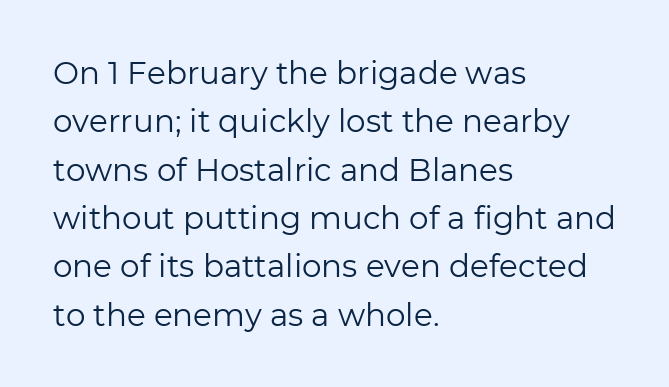
The image shows 31 px regular-weight sans-serif type, upright; set left-aligned, normal line spacing (1.56x), normal letter spacing, not underlined; low stroke contrast and a medium x-height.
